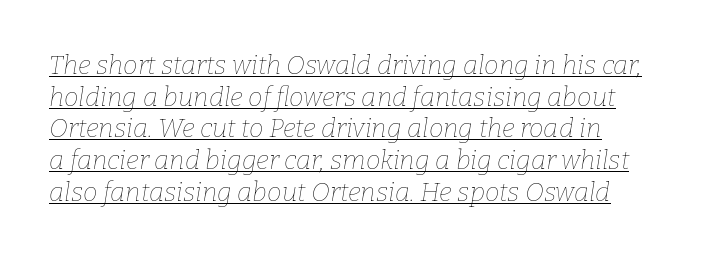
{"italic": "yes", "lean": "right", "slant_degrees": 9, "bold": "no", "underline": "yes", "align": "left", "line_spacing_ratio": 1.22, "letter_spacing": "normal", "letter_spacing_em": 0.0, "glyph_px": 26}
